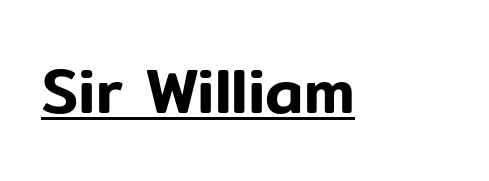
The image shows 62 px sans-serif type, upright; set normal letter spacing, underlined; low stroke contrast and a medium x-height.
